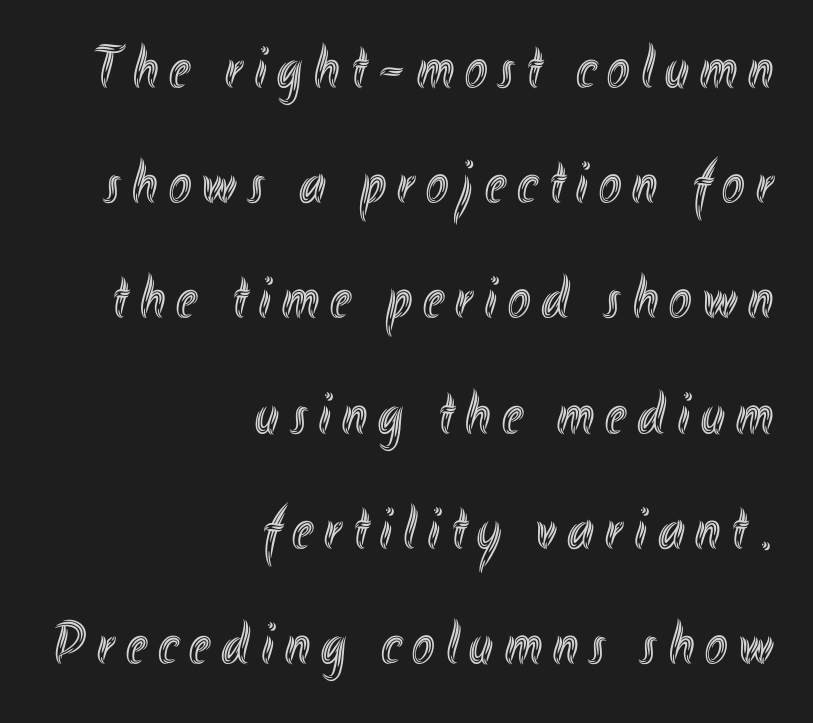
Notice how the passage keeps a crisp vertical edge on the right only. Spacing verdict: proportional, widths tailored to each character. The foot of each line stays bare and open.
